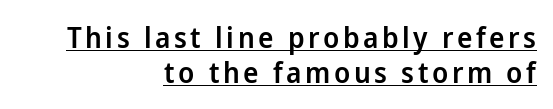
The image shows 29 px semibold sans-serif type, upright; set right-aligned, line spacing 1.2x, underlined; low stroke contrast and a medium x-height.
